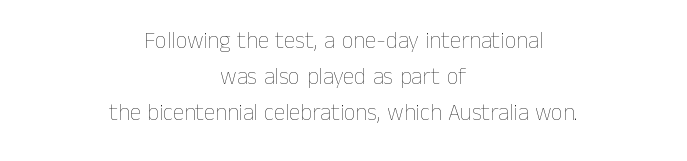
The strokes are not fattened; the text isn't bold. A typesetter would mark this as roman, not italic. The passage is arranged like a title page — every line centered. Does the leading feel generous? No, just average. Decoration check: the copy has no underline. In terms of letterspacing, this is plain default setting.
